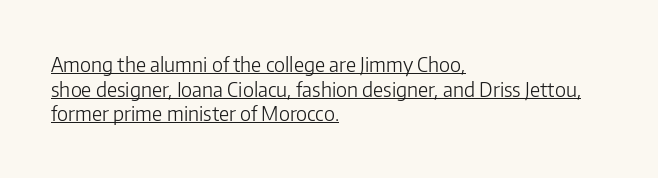
Q: Is the text bold? A: No.
Q: Is the text italic (slanted)? A: No, it is upright.
Q: Is the text underlined? A: Yes.
Q: How is the paragraph aligned? A: Left-aligned.
Q: Is the spacing between letters normal or unusually wide? A: Normal.
